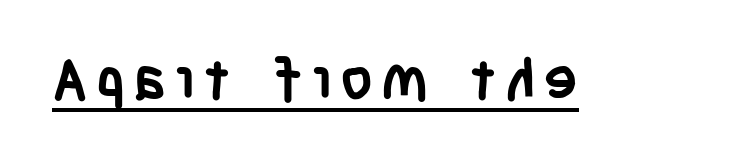
Q: Is the text bold? A: Yes.
Q: Is the text italic (slanted)? A: No, it is upright.
Q: Is the typeface a serif or a sans-serif typeface? A: Sans-serif.
Q: Is the text underlined? A: Yes.
Q: Width (condensed, normal, or wide)? A: Condensed.
Q: Stroke contrast? A: Low.
Q: x-height? A: Large.
Q: Monospaced? A: No.
